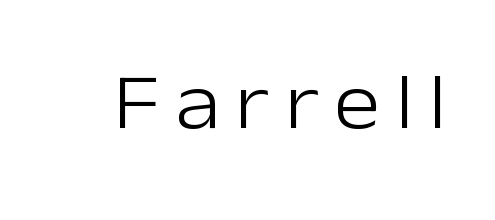
The image shows 79 px light sans-serif type, upright; set not underlined; low stroke contrast and a medium x-height.
